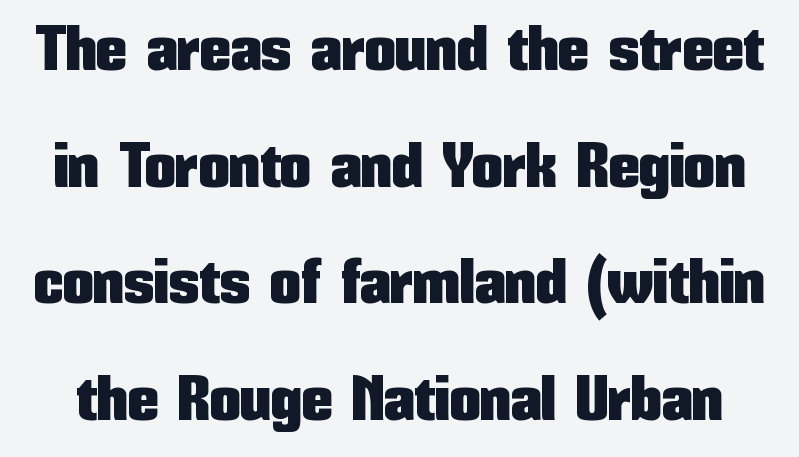
The image shows 62 px condensed sans-serif type, upright; set line spacing 1.88x, normal letter spacing, not underlined; low stroke contrast and a medium x-height.
